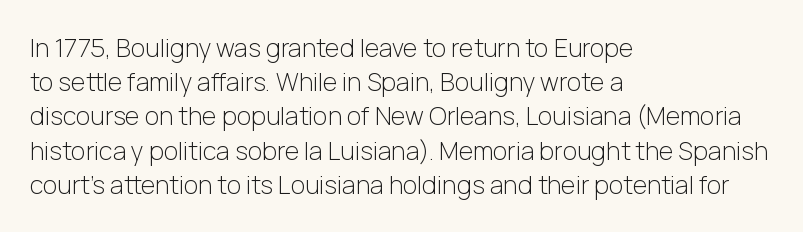
The area under the type is left untouched. A roman cut, with each character standing at attention. Observe the ordinary spacing: letters are neighbours, not strangers. Notice how the passage keeps a crisp vertical edge on the left only.
